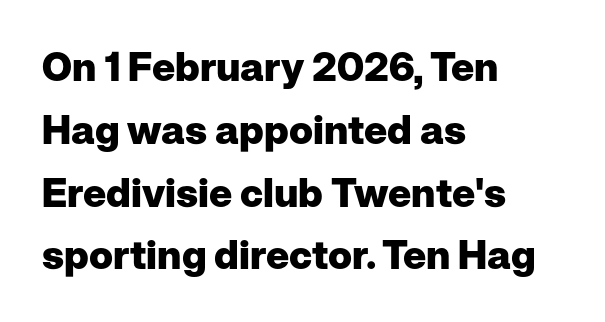
Q: Is the text bold? A: Yes.
Q: Is the text italic (slanted)? A: No, it is upright.
Q: Is the typeface a serif or a sans-serif typeface? A: Sans-serif.
Q: Is the text underlined? A: No.
Q: How is the paragraph aligned? A: Left-aligned.
Q: Is the spacing between letters normal or unusually wide? A: Normal.
Q: Is the spacing between lines tight, normal or loose? A: Normal.
Q: Width (condensed, normal, or wide)? A: Normal.
Q: Stroke contrast? A: Low.
Q: x-height? A: Medium.
Q: Monospaced? A: No.
